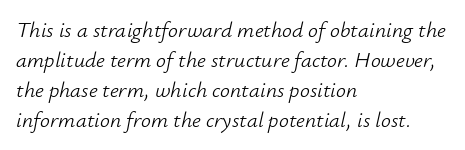
Teacher's note: observe the even left margin — that is flush-left alignment. It's the slanting kind of type. A normal amount of white space separates one row of letters from the next. The rendering keeps characters at their native spacing.
